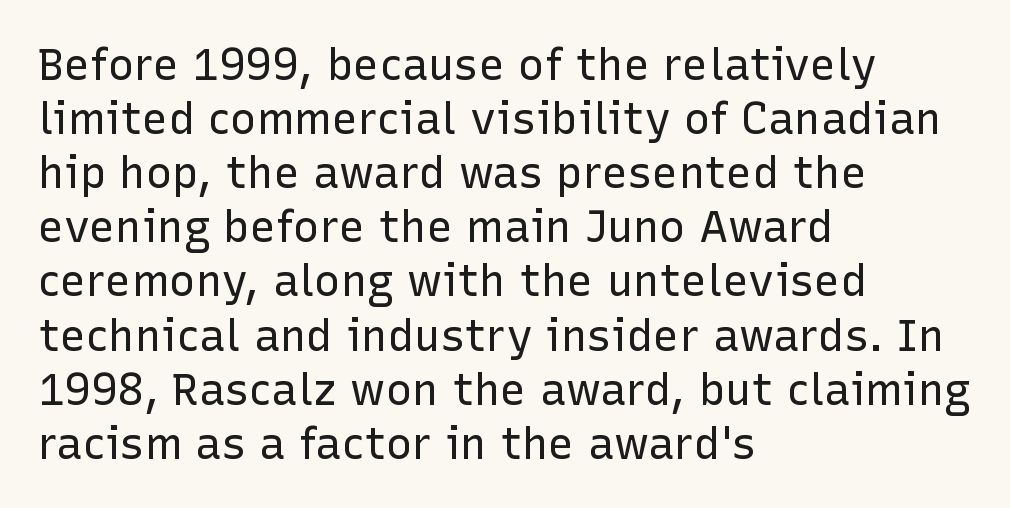
Caption: multi-line text, flush left, ragged right. The rendering uses natural spacing where letterforms have individual widths. Every character sits straight up, as roman type does. Rule under the text: the space is simply empty. Check where the strokes stop: nothing finishes them off — pure sans.
